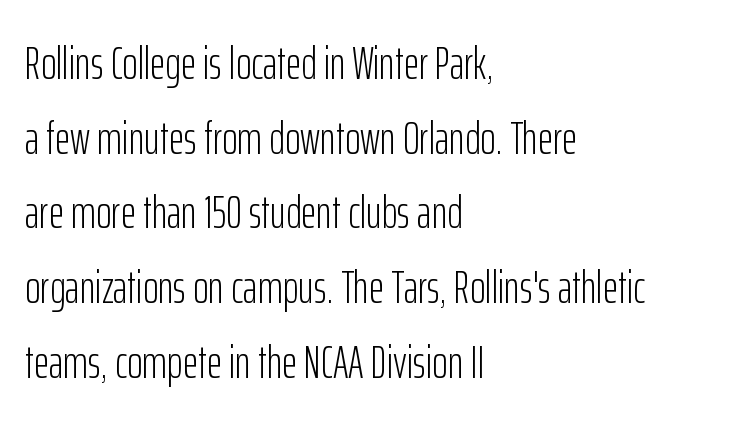
Q: Is the text bold? A: No.
Q: Is the text italic (slanted)? A: No, it is upright.
Q: Is the typeface a serif or a sans-serif typeface? A: Sans-serif.
Q: Is the text underlined? A: No.
Q: How is the paragraph aligned? A: Left-aligned.
Q: Is the spacing between letters normal or unusually wide? A: Normal.
Q: Is the spacing between lines tight, normal or loose? A: Normal.
Q: Width (condensed, normal, or wide)? A: Condensed.
Q: Stroke contrast? A: Low.
Q: x-height? A: Medium.
Q: Monospaced? A: No.
